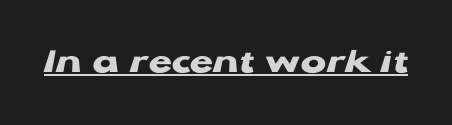
You can tell from the bare stems that sans-serif type was used. Words appear dense and cohesive because spacing is normal. Emphasis by weight is at full strength: bold. The font's upright variant was chosen for this text.
